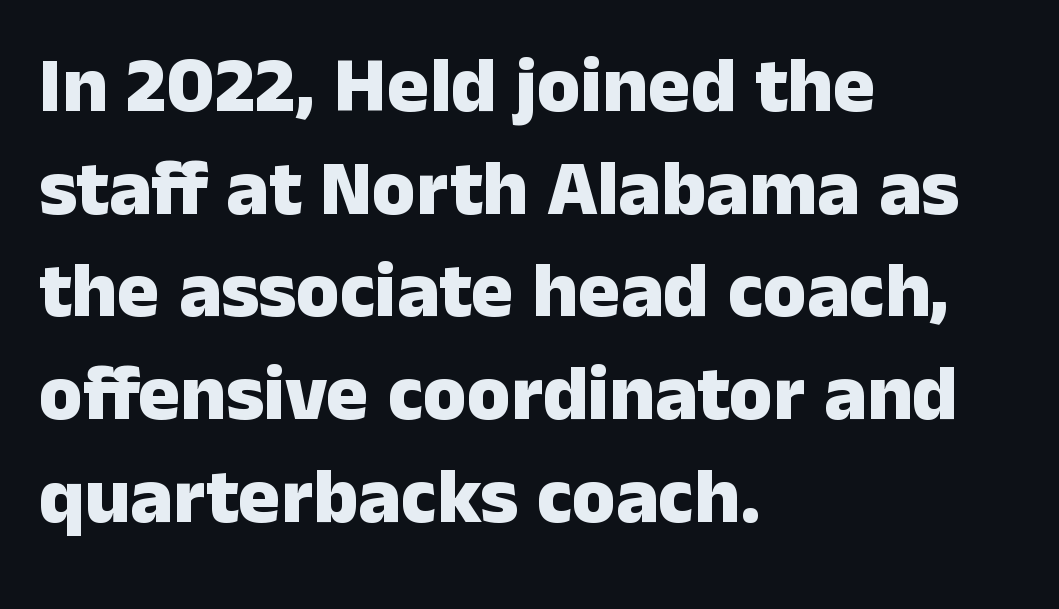
The image shows 79 px heavy sans-serif type, upright; set left-aligned, normal line spacing (1.3x), normal letter spacing, not underlined; low stroke contrast and a medium x-height.
